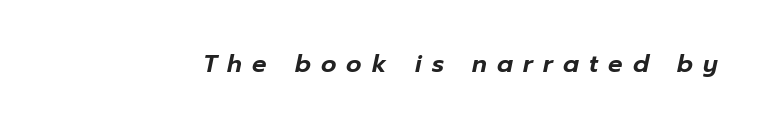
Q: Is the text italic (slanted)? A: Yes, it leans right by about 12 degrees.
Q: Is the text underlined? A: No.
Q: Is the spacing between letters normal or unusually wide? A: Unusually wide.
